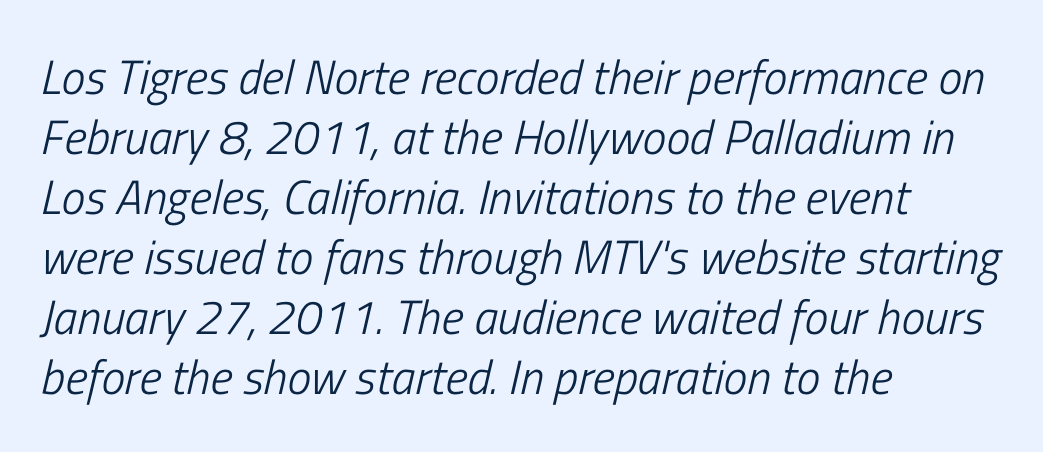
The image shows 48 px light, condensed type, italic (leaning right); set left-aligned, normal line spacing (1.25x), normal letter spacing, not underlined; low stroke contrast and a medium x-height.
